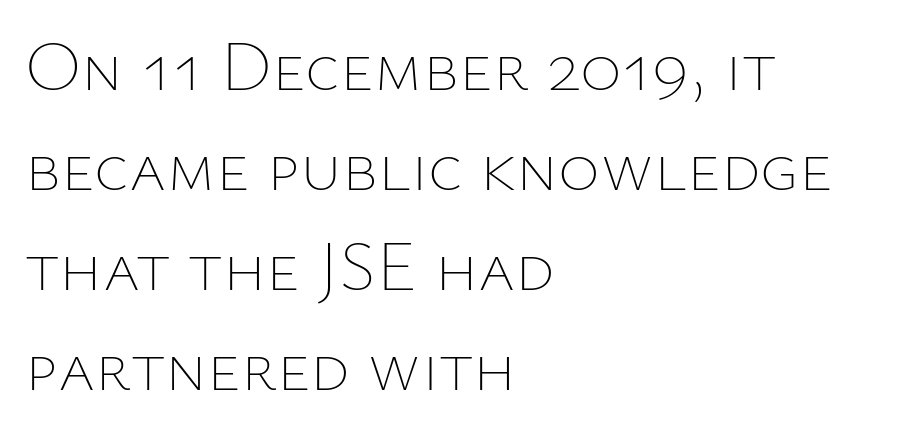
The image shows 71 px thin type, upright; set left-aligned, normal line spacing (1.41x), normal letter spacing, not underlined; low stroke contrast and a medium x-height.
